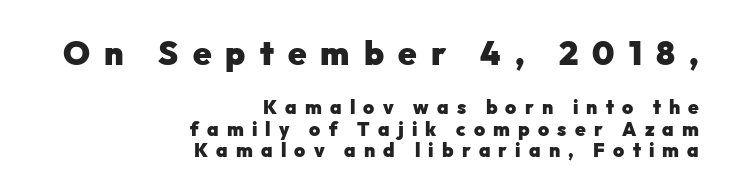
The lines are quadded right. Quick note: interline space is minimal. Visually, the top section dominates because its glyphs are scaled up. Descenders are the only things crossing below the line.
